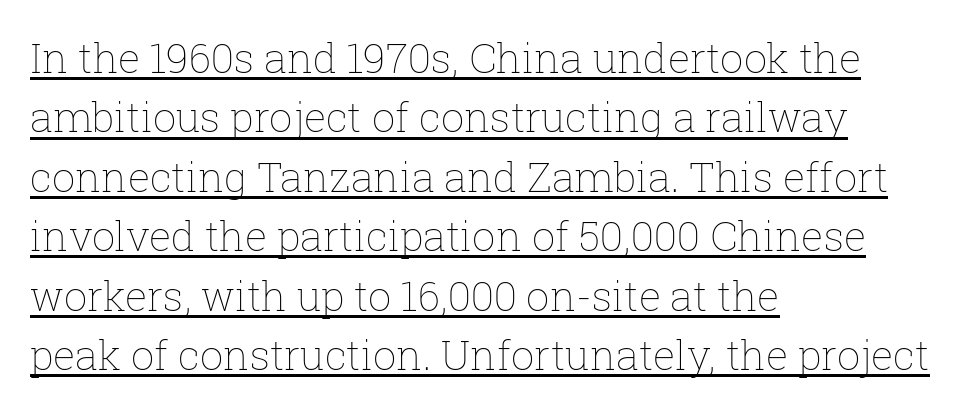
Q: Is the text bold? A: No.
Q: Is the text italic (slanted)? A: No, it is upright.
Q: Is the text underlined? A: Yes.
Q: How is the paragraph aligned? A: Left-aligned.
Q: Is the spacing between letters normal or unusually wide? A: Normal.
Q: Is the spacing between lines tight, normal or loose? A: Normal.
Q: Width (condensed, normal, or wide)? A: Normal.
Q: Stroke contrast? A: Low.
Q: x-height? A: Medium.
Q: Monospaced? A: No.
